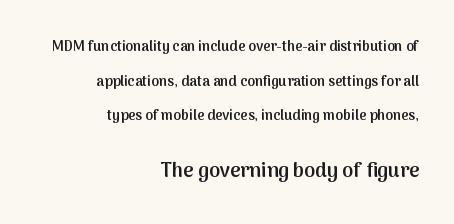
Q: Is the text bold? A: Semi-bold.
Q: Is the text italic (slanted)? A: No, it is upright.
Q: Is the text underlined? A: No.
Q: How is the paragraph aligned? A: Right-aligned.
Q: Is the spacing between letters normal or unusually wide? A: Normal.
Q: Is the spacing between lines tight, normal or loose? A: Loose.
Q: Which block of text is set in a larger size, the first (top) or the second (bottom)? A: The second (bottom) one.
